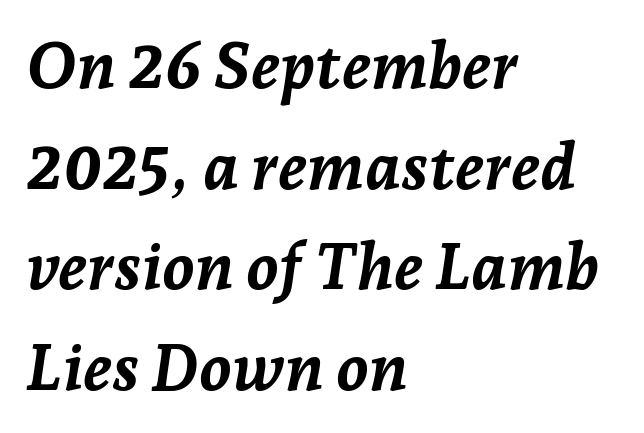
{"italic": "yes", "lean": "right", "slant_degrees": 7, "bold": "yes", "weight": "semibold", "width": "normal", "stroke_contrast": "low", "x_height": "medium", "monospaced": "no", "underline": "no", "align": "left", "line_spacing": "normal", "line_spacing_ratio": 1.55, "letter_spacing": "normal", "letter_spacing_em": 0.0, "glyph_px": 65}
